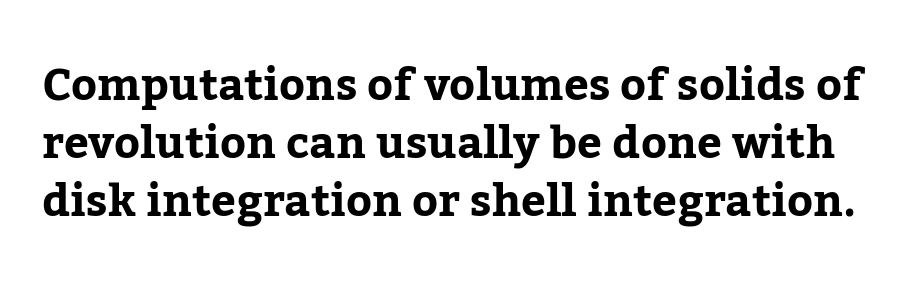
The image shows 44 px bold serif type, upright; set normal line spacing (1.32x), normal letter spacing, not underlined; low stroke contrast and a medium x-height.
